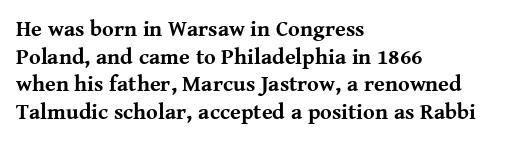
These words are printed bold, with thick strokes throughout. The string is rendered with underlining switched off. What's the leading like? Ordinary, nothing unusual. Tracking value appears to be zero — textbook default spacing. This rendering uses left alignment, leaving the right contour irregular. Every stem runs plumb, perpendicular to the baseline.
